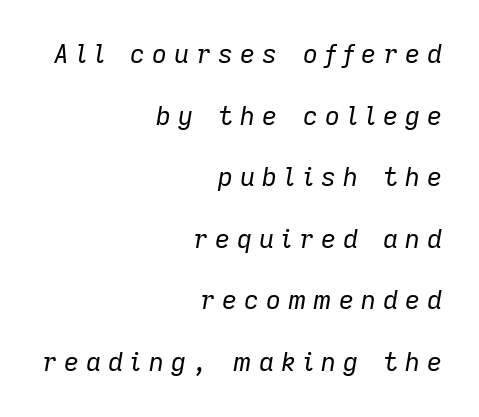
The gaps between neighbouring characters are conspicuously large. You can tell it's italic because the verticals aren't actually vertical. Ink coverage per letter is moderate at most. Descenders hang freely into open space. What's the leading like? Stretched, with rows far apart.
